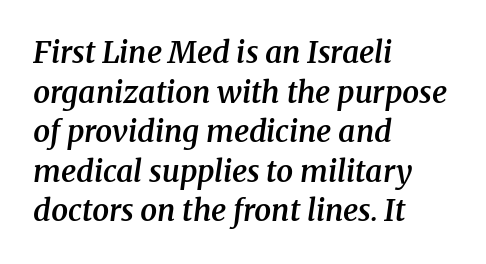
{"serif": "yes", "italic": "yes", "lean": "right", "slant_degrees": 8, "bold": "semi", "weight": "semibold", "width": "normal", "stroke_contrast": "medium", "x_height": "medium", "monospaced": "no", "underline": "no", "align": "left", "line_spacing": "normal", "line_spacing_ratio": 1.32, "letter_spacing": "normal", "letter_spacing_em": 0.0, "glyph_px": 30}
